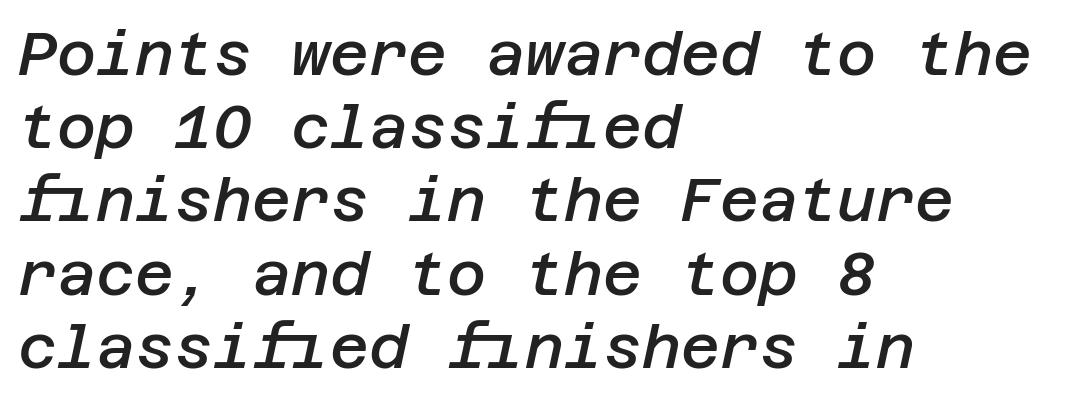
{"italic": "yes", "lean": "right", "slant_degrees": 12, "bold": "semi", "weight": "semibold", "width": "normal", "stroke_contrast": "low", "x_height": "large", "underline": "no", "align": "left", "line_spacing_ratio": 1.22, "letter_spacing": "normal", "letter_spacing_em": 0.0, "glyph_px": 60}
